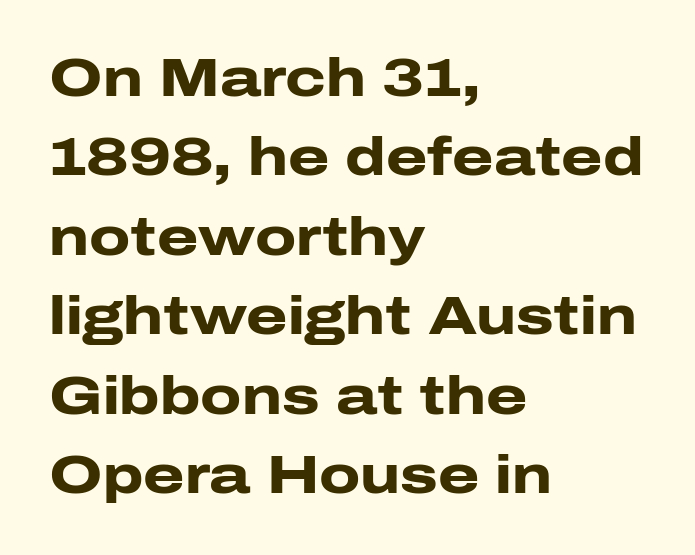
Q: Is the text bold? A: Yes.
Q: Is the text italic (slanted)? A: No, it is upright.
Q: Is the typeface a serif or a sans-serif typeface? A: Sans-serif.
Q: Is the text underlined? A: No.
Q: How is the paragraph aligned? A: Left-aligned.
Q: Is the spacing between letters normal or unusually wide? A: Normal.
Q: Is the spacing between lines tight, normal or loose? A: Normal.
Q: Width (condensed, normal, or wide)? A: Wide.
Q: Stroke contrast? A: Low.
Q: x-height? A: Medium.
Q: Monospaced? A: No.
